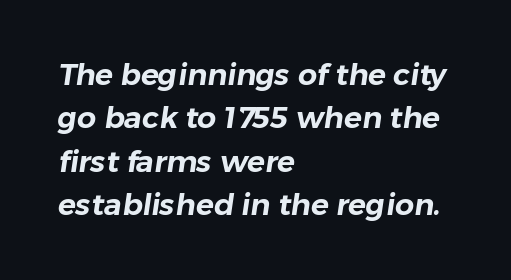
The image shows 30 px sans-serif type; set left-aligned, normal line spacing (1.45x), normal letter spacing, not underlined; low stroke contrast and a medium x-height.
